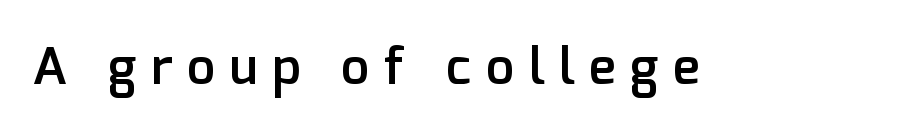
Q: Is the text bold? A: Semi-bold.
Q: Is the text italic (slanted)? A: No, it is upright.
Q: Is the typeface a serif or a sans-serif typeface? A: Sans-serif.
Q: Is the text underlined? A: No.
Q: Is the spacing between letters normal or unusually wide? A: Unusually wide.
Q: Width (condensed, normal, or wide)? A: Normal.
Q: Stroke contrast? A: Low.
Q: x-height? A: Medium.
Q: Monospaced? A: No.
